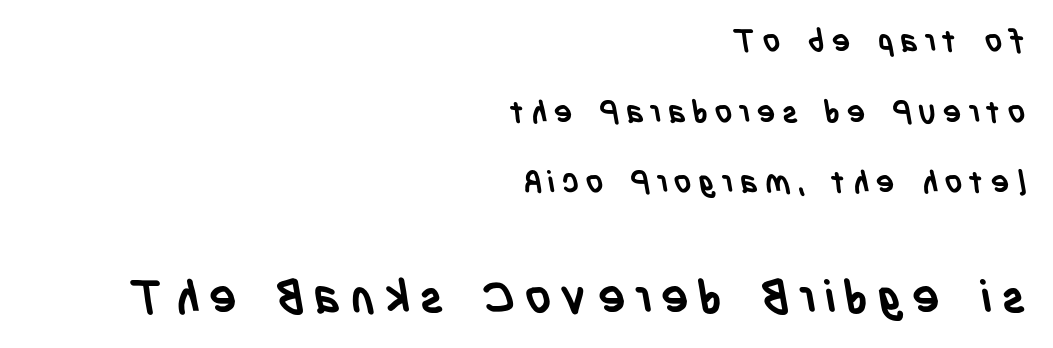
Each line ends at the same right margin while the left side varies. The rendering shows plain stroke endings on the letterforms — a sans-serif design. Is this a fixed-width face? No — the glyphs have proportional, varying widths. Is the type bold? Yes — the strokes are clearly thick and heavy.
